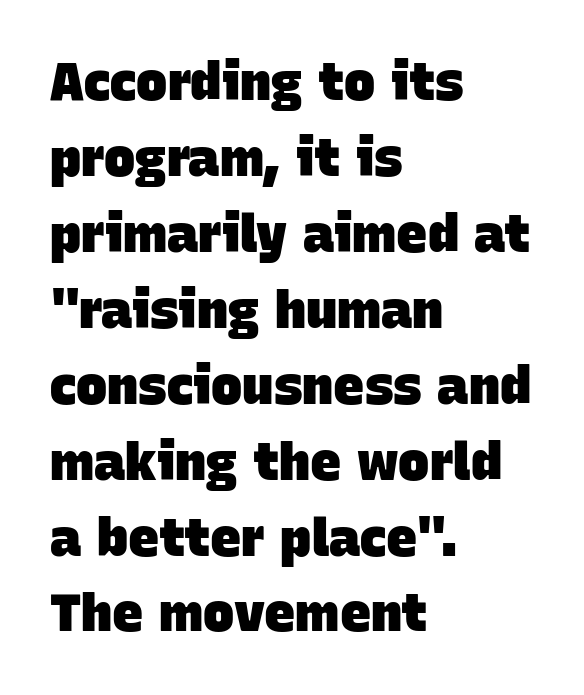
What's the leading like? Ordinary, nothing unusual. Each line starts at the same left margin while the right side varies. Lines of text with bare space underneath. Regarding serifs, this sample does without them. The sample has been set heavy, in full bold. Note the varied advance widths — an 'i' is clearly narrower than an 'm'.
